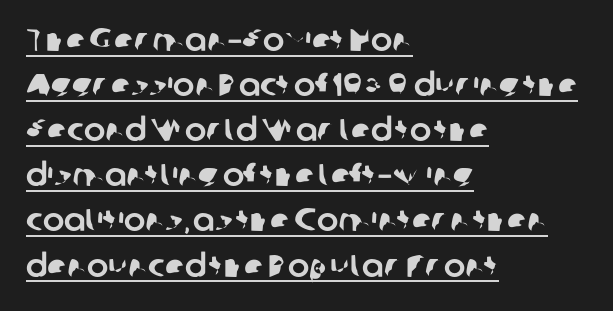
Think of a printed novel: that variable character pitch is what you see here. Note: no serifs on the glyphs. A typesetter would call this leading conventional body-copy spacing. Typeset ragged right — the left edge is the straight one. You can see a thin bar hugging the bottom of the glyphs.
